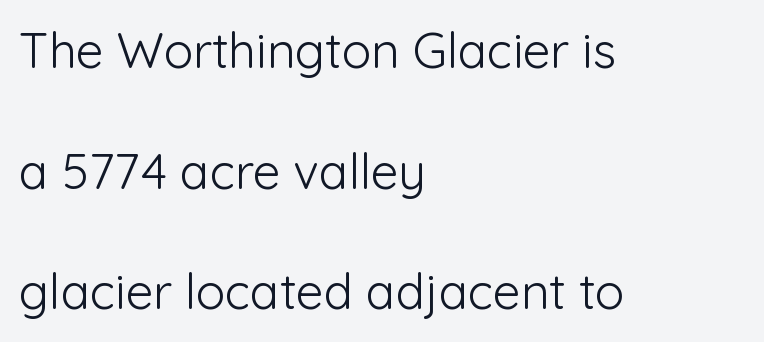
Q: Is the text bold? A: No.
Q: Is the text italic (slanted)? A: No, it is upright.
Q: Is the typeface a serif or a sans-serif typeface? A: Sans-serif.
Q: Is the text underlined? A: No.
Q: How is the paragraph aligned? A: Left-aligned.
Q: Is the spacing between letters normal or unusually wide? A: Normal.
Q: Is the spacing between lines tight, normal or loose? A: Loose.
Q: Width (condensed, normal, or wide)? A: Normal.
Q: Stroke contrast? A: Low.
Q: x-height? A: Medium.
Q: Monospaced? A: No.
